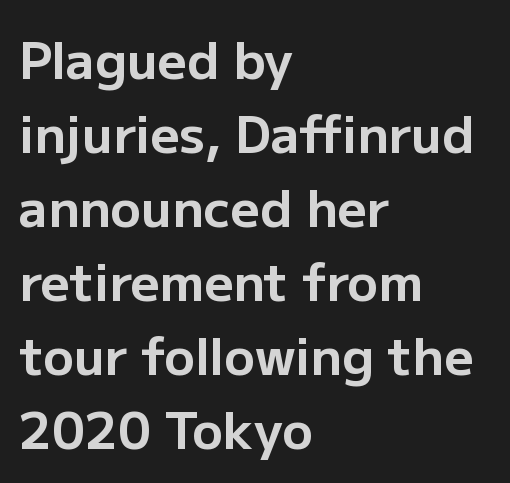
Q: Is the text bold? A: Yes.
Q: Is the text italic (slanted)? A: No, it is upright.
Q: Is the typeface a serif or a sans-serif typeface? A: Sans-serif.
Q: Is the text underlined? A: No.
Q: How is the paragraph aligned? A: Left-aligned.
Q: Is the spacing between letters normal or unusually wide? A: Normal.
Q: Is the spacing between lines tight, normal or loose? A: Normal.
Q: Width (condensed, normal, or wide)? A: Normal.
Q: Stroke contrast? A: Low.
Q: x-height? A: Medium.
Q: Monospaced? A: No.
